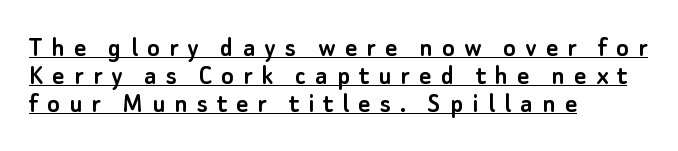
Q: Is the text italic (slanted)? A: No, it is upright.
Q: Is the typeface a serif or a sans-serif typeface? A: Sans-serif.
Q: Is the text underlined? A: Yes.
Q: How is the paragraph aligned? A: Left-aligned.
Q: Is the spacing between letters normal or unusually wide? A: Unusually wide.
Q: Is the spacing between lines tight, normal or loose? A: Tight.
Q: Width (condensed, normal, or wide)? A: Normal.
Q: Stroke contrast? A: Low.
Q: x-height? A: Small.
Q: Monospaced? A: No.
